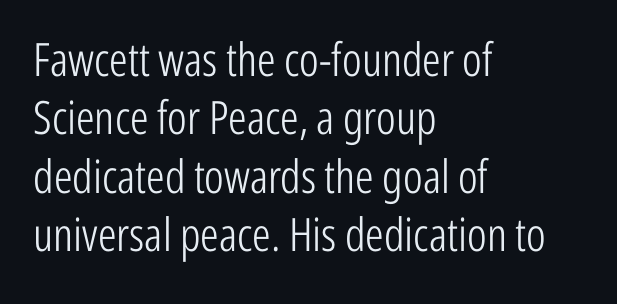
The letterforms sit at book weight or below. Normally led — the rows are evenly, conventionally spaced. The string is rendered with underlining switched off. Tracking here is standard; glyphs follow each other at the usual distance. The passage is arranged the way most books set body copy — flush left. You can tell it's not italic because the verticals are truly vertical.
